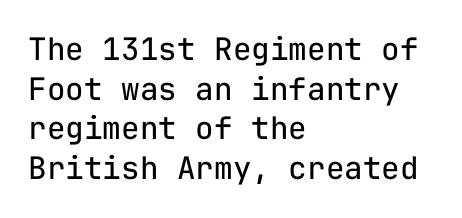
The passage shown has conventional tracking throughout. Leading matches the norm, producing a regular column. Is this a fixed-width face? Yes — each glyph sits in an identical cell. The gap between lines stays unmarked. Nothing sits at the stroke ends, so this counts as sans-serif.
